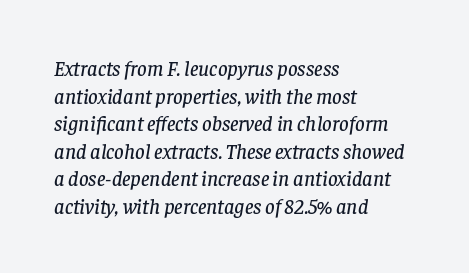
The image shows 21 px text type, italic (leaning right); set left-aligned, normal line spacing (1.31x), normal letter spacing, not underlined.
